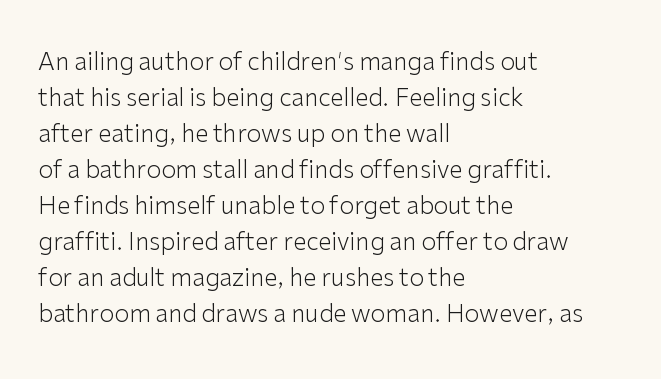
There is no visible air inserted between adjacent glyphs. The rendering anchors every line to the left-hand side. Counters stay open thanks to moderate or lighter strokes. Is there much room between lines? A standard amount, neither cramped nor airy. Type without underlining.
